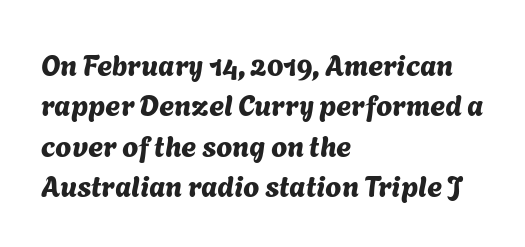
These lines are composed in type without serifs. Each new line begins a customary step beneath the previous one. Line beginnings align vertically; line endings do not. Do the characters align in a grid? No, the font is proportional. The type is set solid horizontally, with unmodified tracking.
